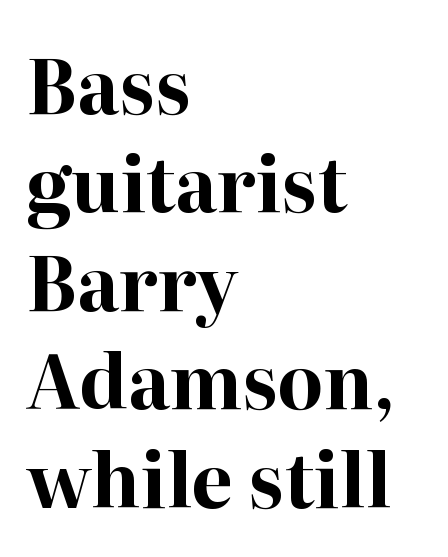
Q: Is the text bold? A: Yes.
Q: Is the text italic (slanted)? A: No, it is upright.
Q: Is the typeface a serif or a sans-serif typeface? A: Serif.
Q: Is the text underlined? A: No.
Q: How is the paragraph aligned? A: Left-aligned.
Q: Is the spacing between letters normal or unusually wide? A: Normal.
Q: Is the spacing between lines tight, normal or loose? A: Normal.
Q: Width (condensed, normal, or wide)? A: Normal.
Q: Stroke contrast? A: High.
Q: x-height? A: Medium.
Q: Monospaced? A: No.
